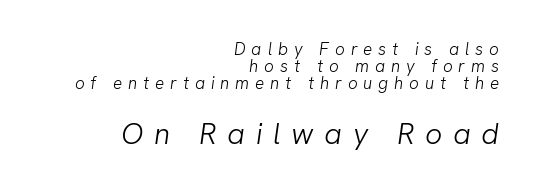
The rendering uses natural spacing where letterforms have individual widths. Leading: reduced. Reading top to bottom, the characters get bigger at the block break. Lines of text with bare space underneath.
